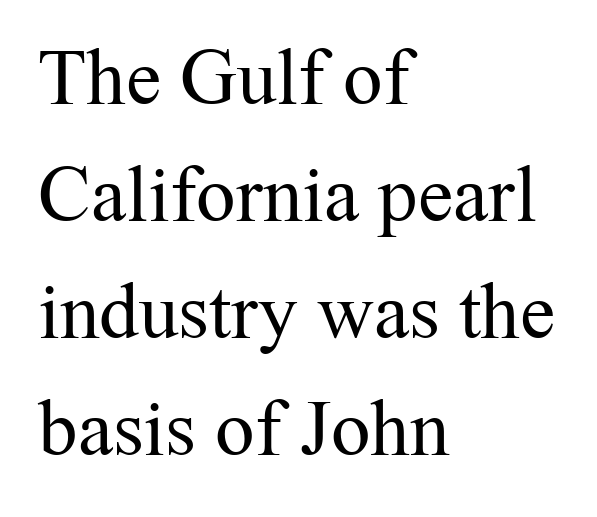
Ink coverage per letter is moderate at most. Nope, not italic — everything's standing straight. The gap between lines stays unmarked. The lines are quadded left.
